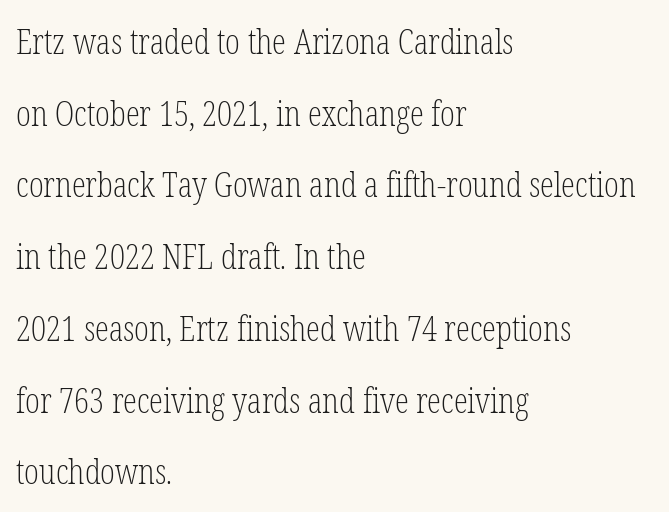
The image shows 35 px light, condensed serif type, upright; set left-aligned, loose line spacing (2.05x), normal letter spacing, not underlined; low stroke contrast and a medium x-height.
